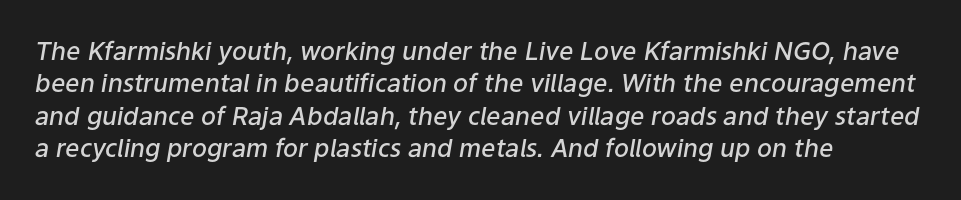
Q: Is the text bold? A: Semi-bold.
Q: Is the text italic (slanted)? A: Yes, it leans right by about 9 degrees.
Q: Is the text underlined? A: No.
Q: How is the paragraph aligned? A: Left-aligned.
Q: Is the spacing between letters normal or unusually wide? A: Normal.
Q: Is the spacing between lines tight, normal or loose? A: Normal.
